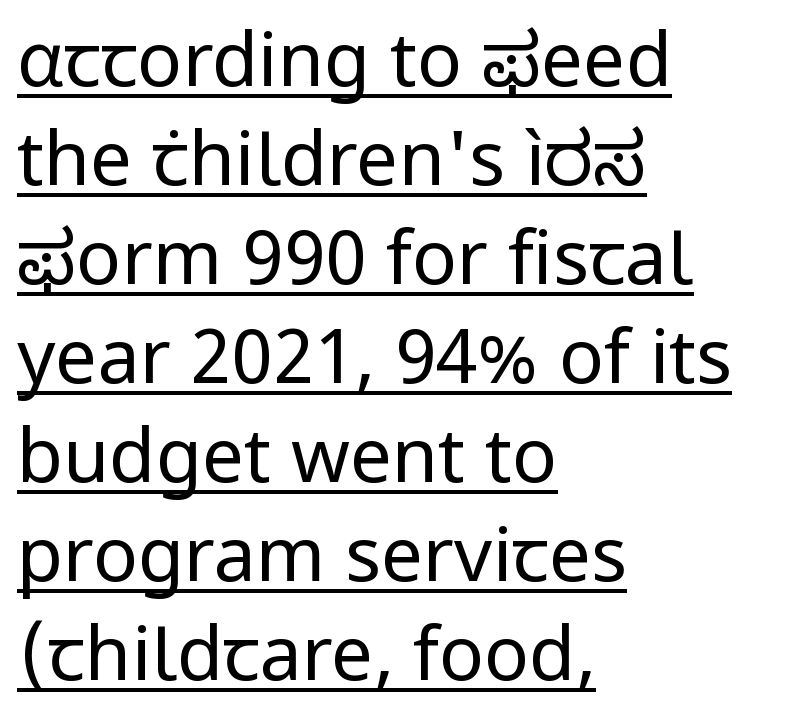
The image shows 75 px regular-weight sans-serif type, upright; set left-aligned, normal line spacing (1.32x), normal letter spacing, underlined; low stroke contrast and a medium x-height.
